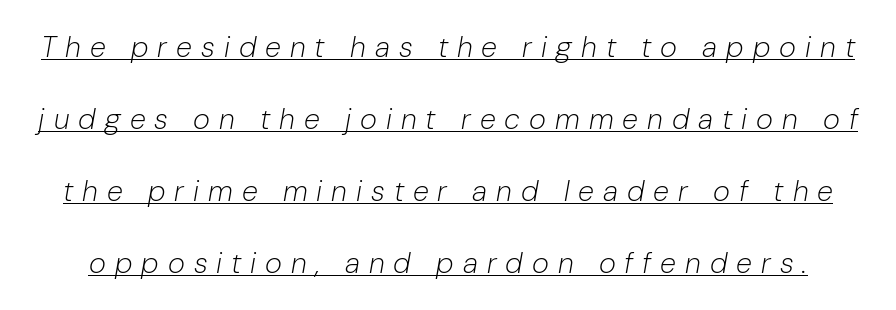
Q: Is the text bold? A: No.
Q: Is the text italic (slanted)? A: Yes, it leans right by about 10 degrees.
Q: Is the text underlined? A: Yes.
Q: Is the spacing between letters normal or unusually wide? A: Unusually wide.
Q: Is the spacing between lines tight, normal or loose? A: Loose.
Q: Width (condensed, normal, or wide)? A: Normal.
Q: Stroke contrast? A: Low.
Q: x-height? A: Medium.
Q: Monospaced? A: No.
